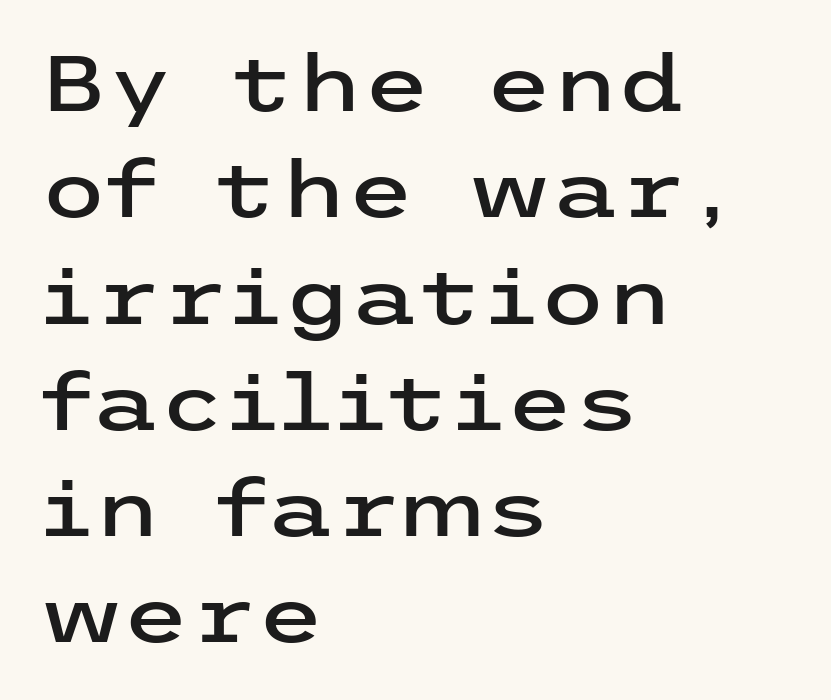
The image shows 77 px wide sans-serif type, upright; set left-aligned, normal line spacing (1.38x), normal letter spacing, not underlined; low stroke contrast and a medium x-height.
